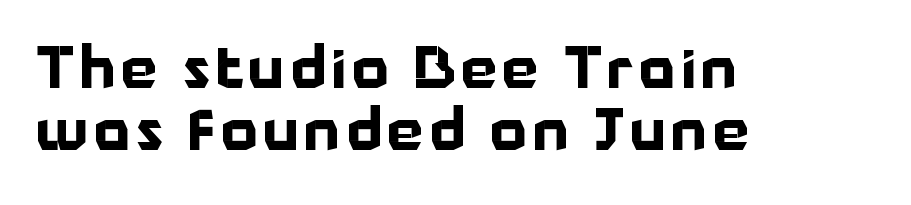
The image shows 57 px bold sans-serif type, upright; set left-aligned, tight line spacing (1.09x), not underlined; low stroke contrast and a medium x-height.
